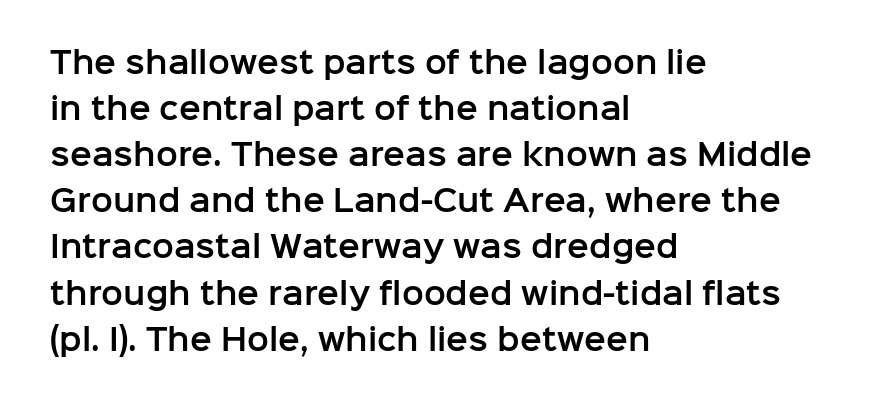
{"serif": "no", "italic": "no", "width": "normal", "stroke_contrast": "low", "x_height": "medium", "monospaced": "no", "underline": "no", "align": "left", "line_spacing": "normal", "line_spacing_ratio": 1.59, "letter_spacing": "normal", "letter_spacing_em": 0.0, "glyph_px": 29}
